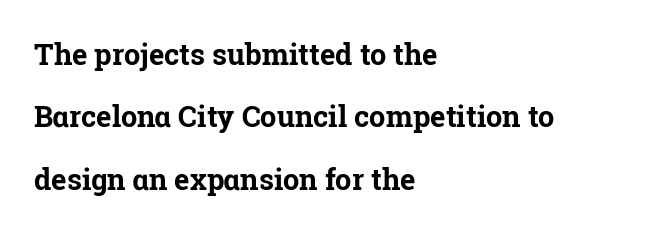
The image shows 29 px bold serif type, upright; set left-aligned, loose line spacing (2.15x), normal letter spacing, not underlined; low stroke contrast and a medium x-height.
